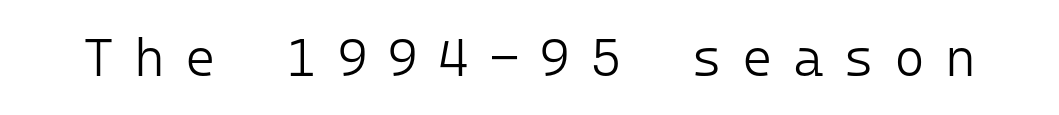
Q: Is the text bold? A: No.
Q: Is the text italic (slanted)? A: No, it is upright.
Q: Is the typeface a serif or a sans-serif typeface? A: Sans-serif.
Q: Is the text underlined? A: No.
Q: Is the spacing between letters normal or unusually wide? A: Unusually wide.
Q: Width (condensed, normal, or wide)? A: Normal.
Q: Stroke contrast? A: Low.
Q: x-height? A: Medium.
Q: Monospaced? A: Yes.
